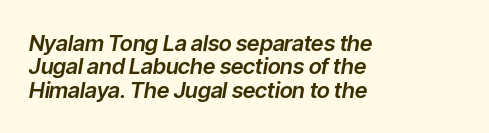
Q: Is the text italic (slanted)? A: Yes, it leans right by about 9 degrees.
Q: Is the text underlined? A: No.
Q: How is the paragraph aligned? A: Left-aligned.
Q: Is the spacing between letters normal or unusually wide? A: Normal.
Q: Is the spacing between lines tight, normal or loose? A: Tight.
